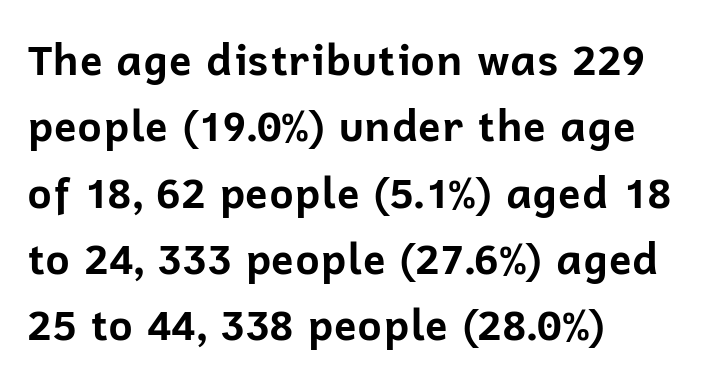
The image shows 42 px bold sans-serif type, upright; set left-aligned, normal line spacing (1.58x), normal letter spacing, not underlined; low stroke contrast and a medium x-height.
